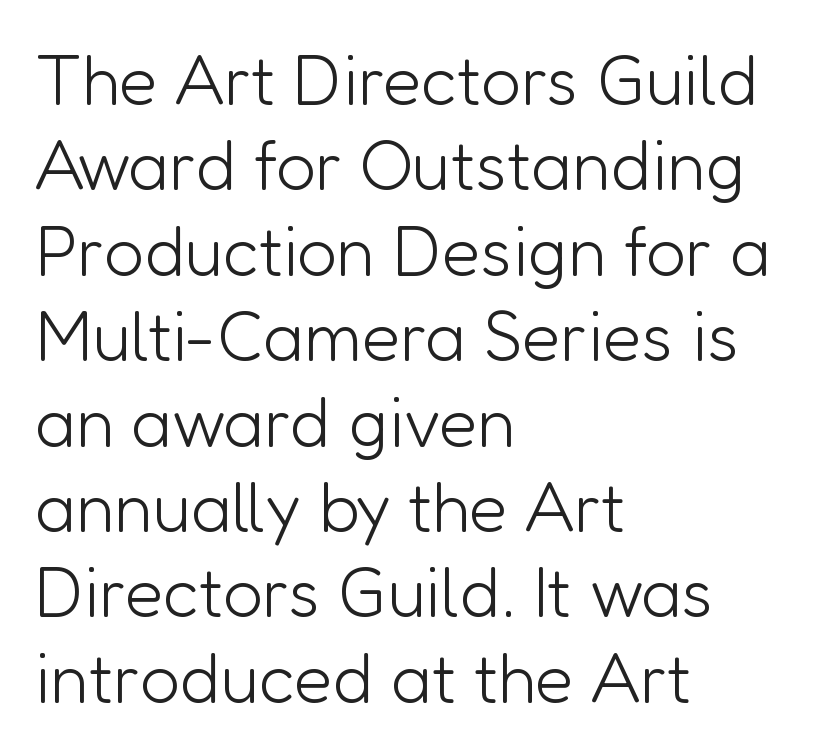
Every stem runs plumb, perpendicular to the baseline. Heaviness? Minimal to ordinary, like unemphasized prose. Note the varied advance widths — an 'i' is clearly narrower than an 'm'. No extra tracking has been applied to these lines. Alignment: flush left.
